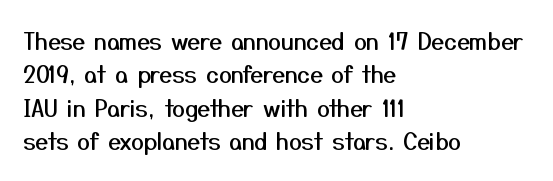
Q: Is the text italic (slanted)? A: No, it is upright.
Q: Is the text underlined? A: No.
Q: How is the paragraph aligned? A: Left-aligned.
Q: Is the spacing between letters normal or unusually wide? A: Normal.
Q: Is the spacing between lines tight, normal or loose? A: Normal.
